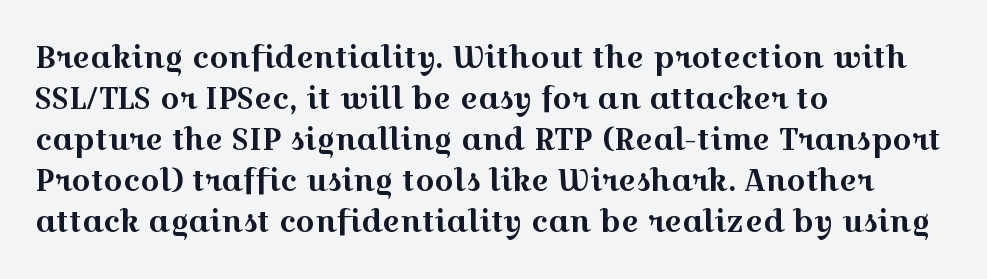
Every stem runs plumb, perpendicular to the baseline. Does the leading feel generous? No, just average. You can tell from the footed stems that serif type was used. You could not count columns in this text — the font is proportionally spaced. How are the letters spaced? Ordinarily, with no added tracking. In CSS terms this would be text-align: left.
